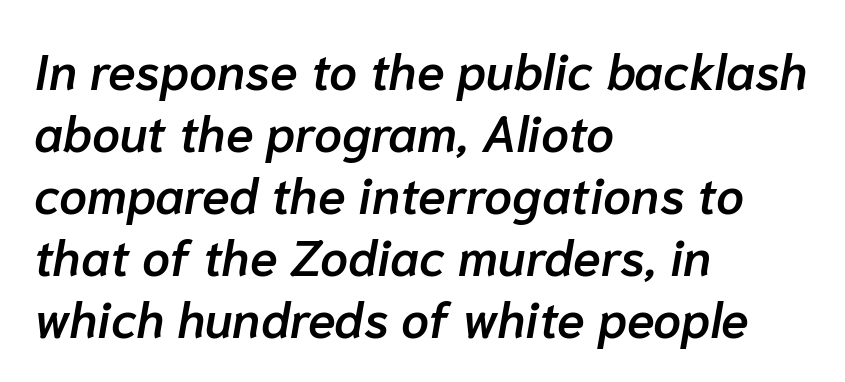
The space beneath each line is pristine and unruled. The setting favours the left margin, as ordinary paragraphs usually do. The glyphs have the mass of a demibold cut, below bold. Proportional: the letters do not fall into vertical columns.
